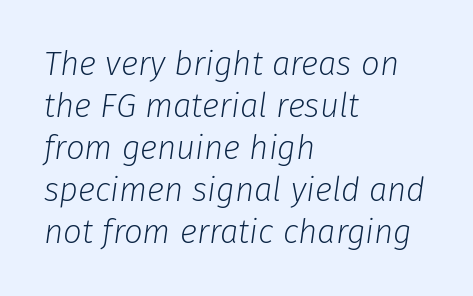
{"italic": "yes", "lean": "right", "slant_degrees": 8, "bold": "no", "weight": "light", "width": "normal", "stroke_contrast": "low", "x_height": "medium", "monospaced": "no", "underline": "no", "align": "left", "line_spacing": "normal", "line_spacing_ratio": 1.27, "letter_spacing": "normal", "letter_spacing_em": 0.0, "glyph_px": 33}
